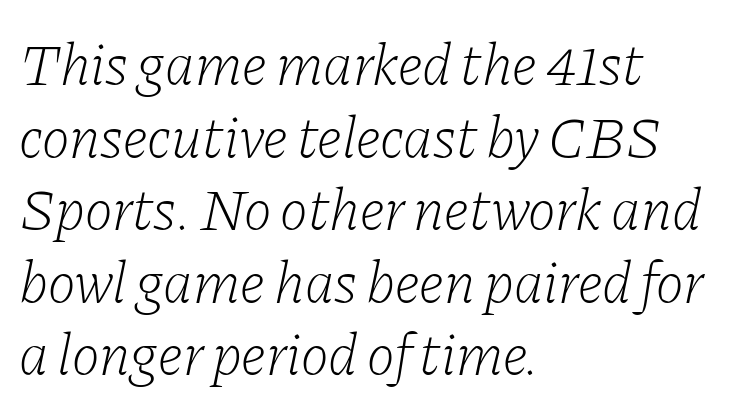
Q: Is the text bold? A: No.
Q: Is the text italic (slanted)? A: Yes, it leans right by about 11 degrees.
Q: Is the typeface a serif or a sans-serif typeface? A: Serif.
Q: Is the text underlined? A: No.
Q: How is the paragraph aligned? A: Left-aligned.
Q: Is the spacing between letters normal or unusually wide? A: Normal.
Q: Width (condensed, normal, or wide)? A: Normal.
Q: Stroke contrast? A: Low.
Q: x-height? A: Medium.
Q: Monospaced? A: No.
